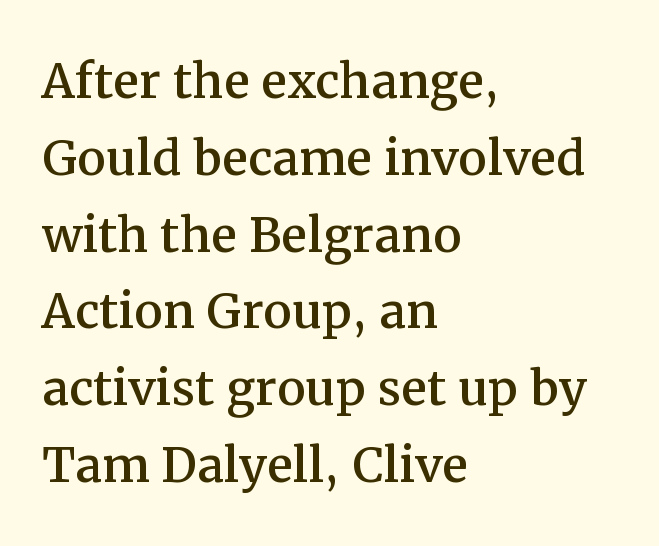
{"serif": "yes", "italic": "no", "width": "normal", "stroke_contrast": "medium", "x_height": "medium", "monospaced": "no", "underline": "no", "align": "left", "line_spacing_ratio": 1.2, "letter_spacing": "normal", "letter_spacing_em": 0.0, "glyph_px": 64}
